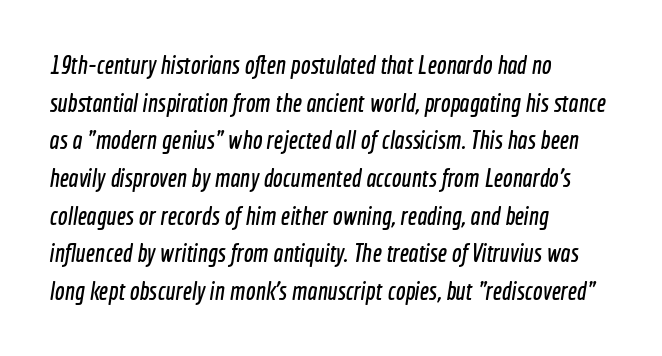
The image shows 26 px text type; set left-aligned, normal line spacing (1.45x), normal letter spacing, not underlined.
